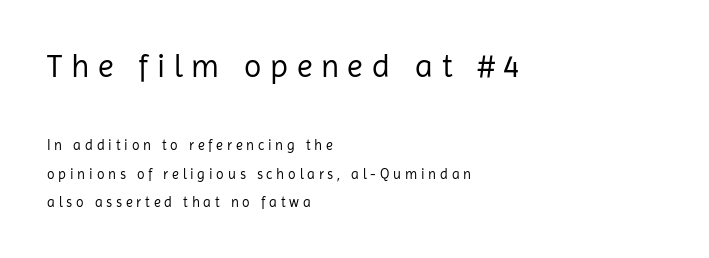
The image shows 32 px regular-weight sans-serif type, upright; set left-aligned, loose line spacing (2.02x), unusually wide letter spacing (+0.27 em), not underlined; the first (top) block is 2.29x larger; low stroke contrast and a medium x-height.
